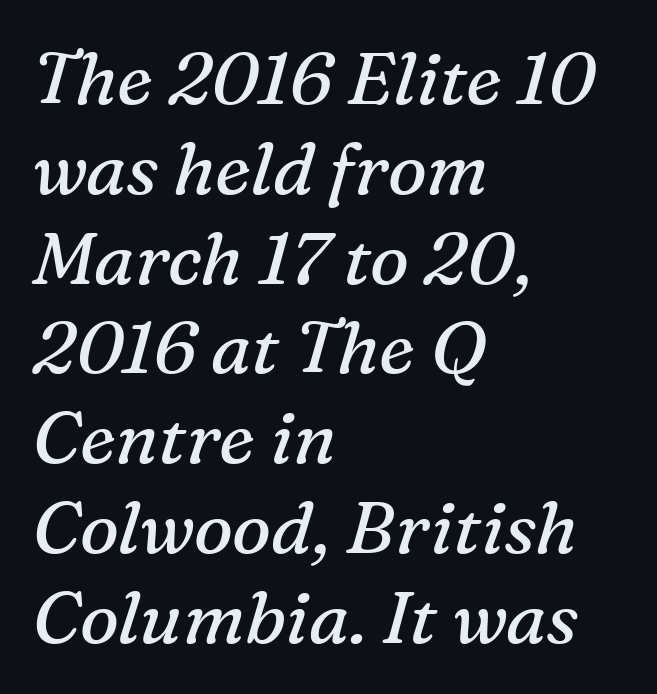
Lines of text with bare space underneath. The type family on display is of the serif kind. Casual observation: everything's shoved over to the left. Character widths vary here, with narrow letters taking less room than wide ones.
